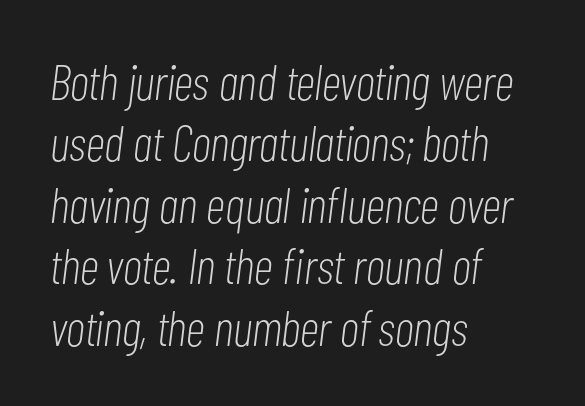
The typesetter chose a ragged-right arrangement here. The area under the type is left untouched. These lines were composed using italics. Weight: regular or lighter.
